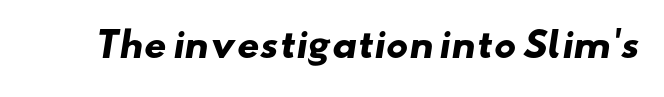
{"serif": "no", "bold": "yes", "weight": "heavy", "width": "wide", "stroke_contrast": "low", "x_height": "small", "monospaced": "no", "underline": "no", "letter_spacing": "normal", "letter_spacing_em": 0.0, "glyph_px": 35}
